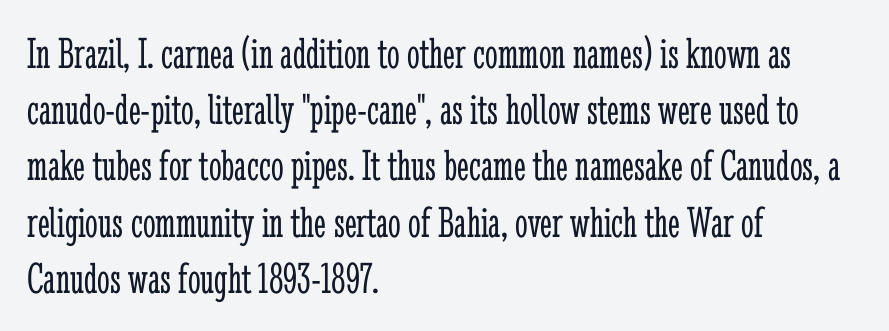
{"serif": "yes", "italic": "no", "bold": "no", "weight": "light", "width": "condensed", "stroke_contrast": "low", "x_height": "medium", "monospaced": "no", "underline": "no", "align": "left", "line_spacing": "normal", "line_spacing_ratio": 1.25, "letter_spacing": "normal", "letter_spacing_em": 0.0, "glyph_px": 45}
